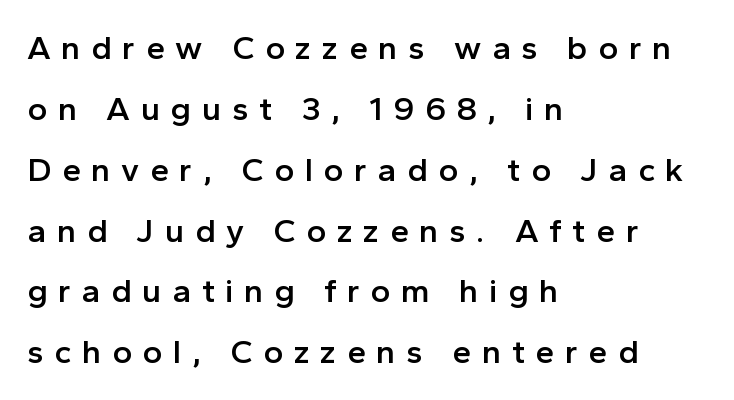
Q: Is the text bold? A: Semi-bold.
Q: Is the text italic (slanted)? A: No, it is upright.
Q: Is the typeface a serif or a sans-serif typeface? A: Sans-serif.
Q: Is the text underlined? A: No.
Q: How is the paragraph aligned? A: Left-aligned.
Q: Is the spacing between letters normal or unusually wide? A: Unusually wide.
Q: Width (condensed, normal, or wide)? A: Normal.
Q: x-height? A: Medium.
Q: Monospaced? A: No.
